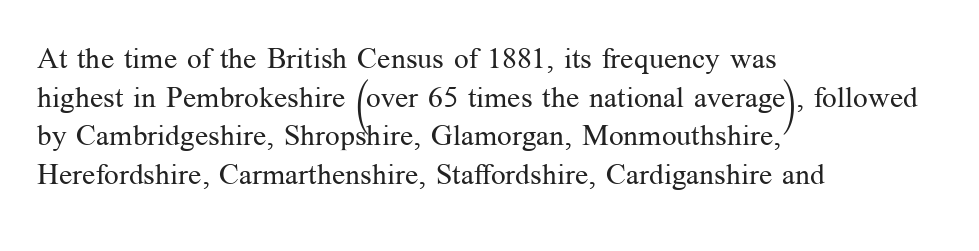
Q: Is the text bold? A: No.
Q: Is the text italic (slanted)? A: No, it is upright.
Q: Is the typeface a serif or a sans-serif typeface? A: Serif.
Q: Is the text underlined? A: No.
Q: How is the paragraph aligned? A: Left-aligned.
Q: Is the spacing between letters normal or unusually wide? A: Normal.
Q: Is the spacing between lines tight, normal or loose? A: Normal.
Q: Width (condensed, normal, or wide)? A: Normal.
Q: Stroke contrast? A: Medium.
Q: x-height? A: Medium.
Q: Monospaced? A: No.
